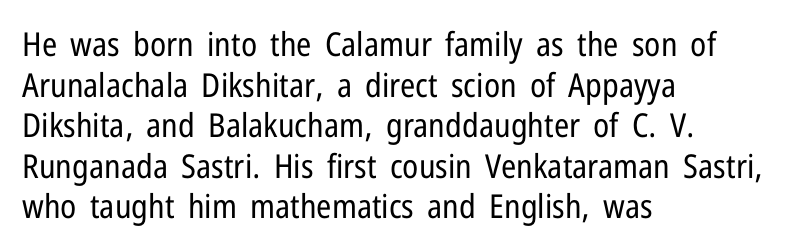
The image shows 33 px regular-weight, condensed sans-serif type, upright; set left-aligned, line spacing 1.23x, normal letter spacing, not underlined; low stroke contrast and a medium x-height.
